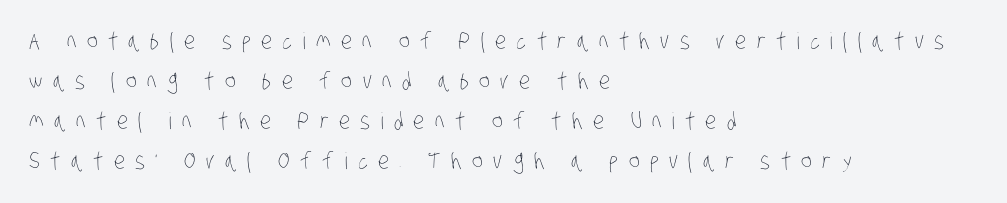
{"bold": "no", "underline": "no", "align": "left", "line_spacing_ratio": 1.74, "letter_spacing": "wide", "letter_spacing_em": 0.45, "glyph_px": 23}
